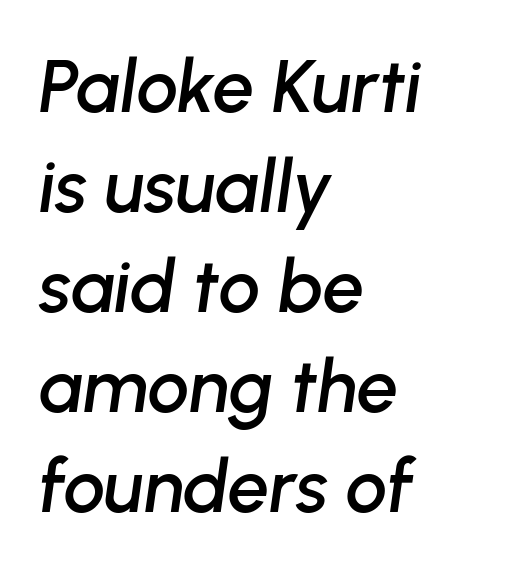
Q: Is the text italic (slanted)? A: Yes, it leans right by about 8 degrees.
Q: Is the text underlined? A: No.
Q: How is the paragraph aligned? A: Left-aligned.
Q: Is the spacing between letters normal or unusually wide? A: Normal.
Q: Is the spacing between lines tight, normal or loose? A: Normal.
Q: Width (condensed, normal, or wide)? A: Normal.
Q: Stroke contrast? A: Low.
Q: x-height? A: Medium.
Q: Monospaced? A: No.
